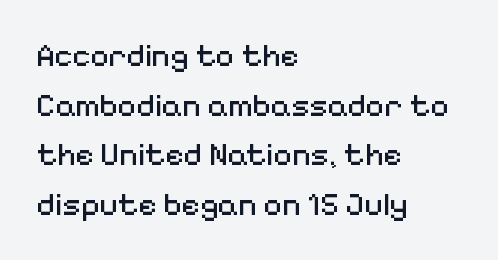
The passage shown is typed in a proportional face where columns would drift. These lines keep a tight, regular rhythm from letter to letter. Reading down the block, your eye returns to a fixed left position each line. Classification — sans serif. The area under the type is left untouched. The block of text has a typical density, with ordinary space between rows.
